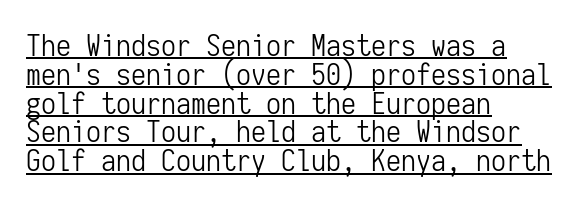
{"serif": "no", "italic": "no", "bold": "no", "weight": "light", "width": "condensed", "stroke_contrast": "low", "x_height": "medium", "monospaced": "yes", "underline": "yes", "align": "left", "line_spacing": "tight", "line_spacing_ratio": 0.96, "letter_spacing": "normal", "letter_spacing_em": 0.0, "glyph_px": 30}
